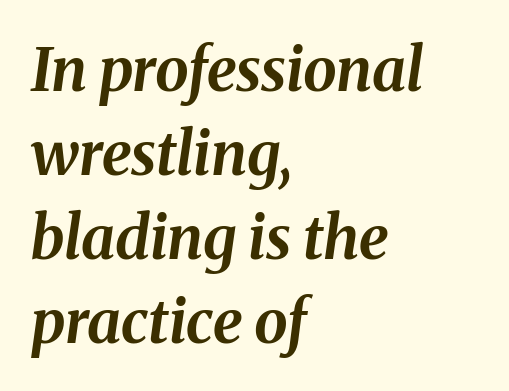
The ragged edge is on the right, which tells us the setting is flush left. Unmarked baselines from the first word to the last. The block of text has a typical density, with ordinary space between rows. This sample has the flowing, uneven cadence of proportional lettering.
